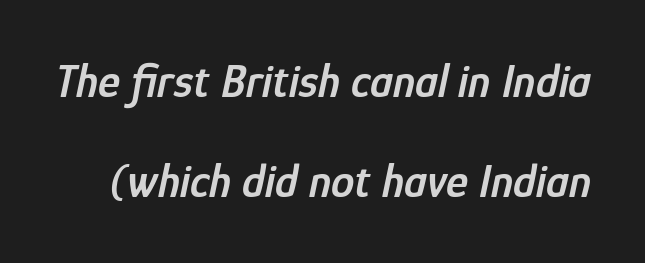
Proportional: the letters do not fall into vertical columns. Anything drawn beneath the words? Only blank space. The vertical gap from one line to the next is large. The characters look somewhat weighty, a semibold short of true bold.
